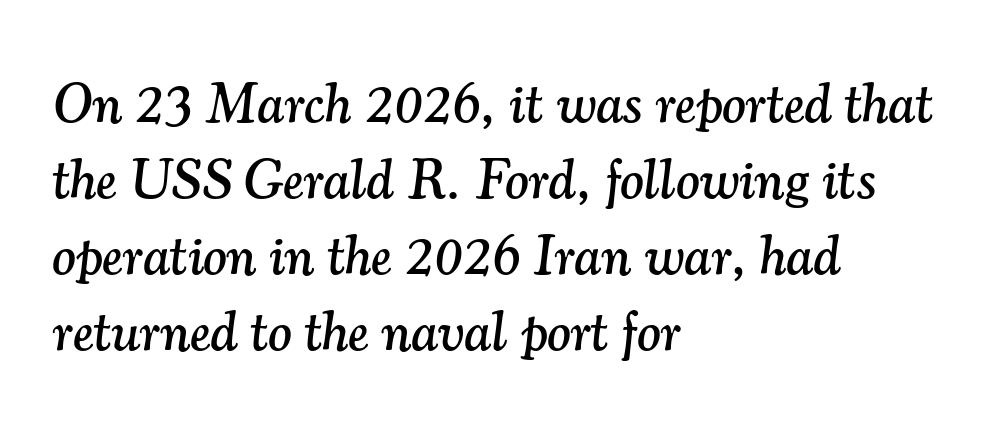
{"serif": "yes", "italic": "yes", "lean": "right", "slant_degrees": 7, "width": "normal", "stroke_contrast": "medium", "x_height": "small", "monospaced": "no", "underline": "no", "align": "left", "line_spacing": "normal", "line_spacing_ratio": 1.36, "letter_spacing": "normal", "letter_spacing_em": 0.0, "glyph_px": 56}
